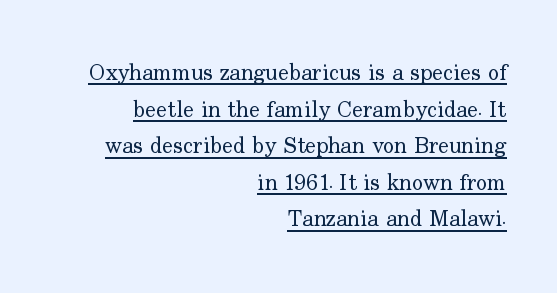
These glyphs show unthickened strokes, regular width or finer. Is there much room between lines? A standard amount, neither cramped nor airy. This sample uses plain, unmodified letter spacing. Does the copy run flush right? Yes — the right margin is perfectly even.
